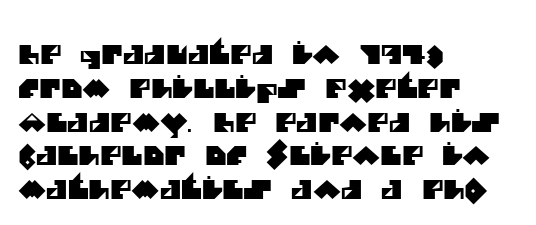
The image shows 26 px text type; set left-aligned, normal line spacing (1.3x), normal letter spacing, not underlined.
